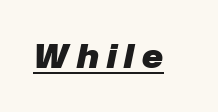
Q: Is the text bold? A: Yes.
Q: Is the text italic (slanted)? A: Yes, it leans right by about 12 degrees.
Q: Is the text underlined? A: Yes.
Q: Is the spacing between letters normal or unusually wide? A: Unusually wide.
Q: Width (condensed, normal, or wide)? A: Normal.
Q: Stroke contrast? A: Low.
Q: x-height? A: Medium.
Q: Monospaced? A: No.
